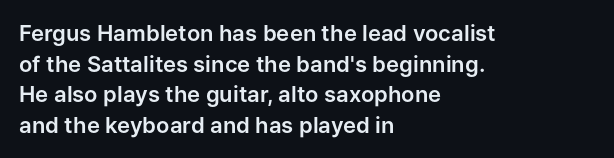
The image shows 22 px text type, upright; set left-aligned, normal line spacing (1.39x), normal letter spacing, not underlined.
